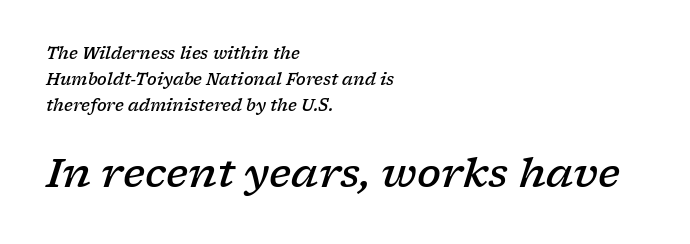
Q: Is the text bold? A: Semi-bold.
Q: Is the text italic (slanted)? A: Yes, it leans right by about 17 degrees.
Q: Is the typeface a serif or a sans-serif typeface? A: Serif.
Q: Is the text underlined? A: No.
Q: How is the paragraph aligned? A: Left-aligned.
Q: Is the spacing between letters normal or unusually wide? A: Normal.
Q: Is the spacing between lines tight, normal or loose? A: Normal.
Q: Which block of text is set in a larger size, the first (top) or the second (bottom)? A: The second (bottom) one.
Q: Width (condensed, normal, or wide)? A: Wide.
Q: Stroke contrast? A: Low.
Q: x-height? A: Medium.
Q: Monospaced? A: No.
